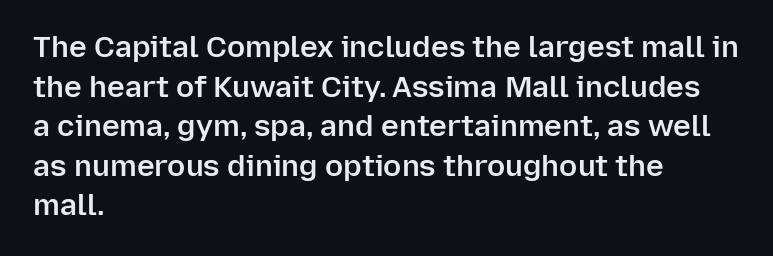
{"serif": "no", "italic": "no", "bold": "semi", "weight": "semibold", "width": "normal", "stroke_contrast": "low", "x_height": "medium", "monospaced": "no", "underline": "no", "align": "left", "line_spacing": "normal", "line_spacing_ratio": 1.32, "letter_spacing": "normal", "letter_spacing_em": 0.0, "glyph_px": 30}
